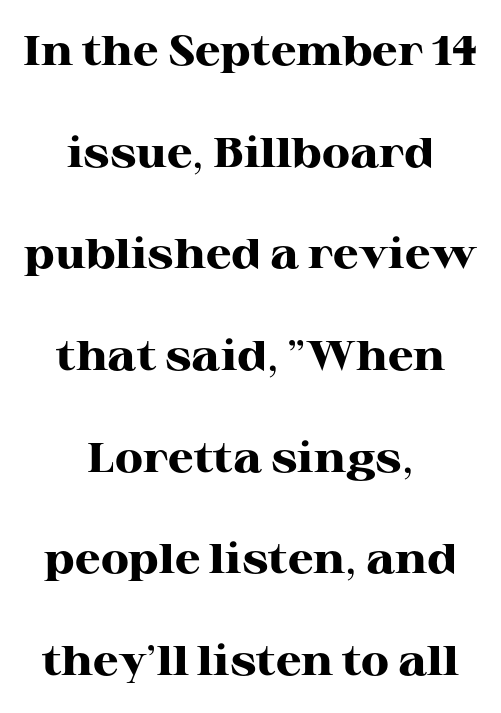
The image shows 41 px heavy, wide serif type, upright; set centered, loose line spacing (2.48x), normal letter spacing, not underlined; high stroke contrast and a medium x-height.
